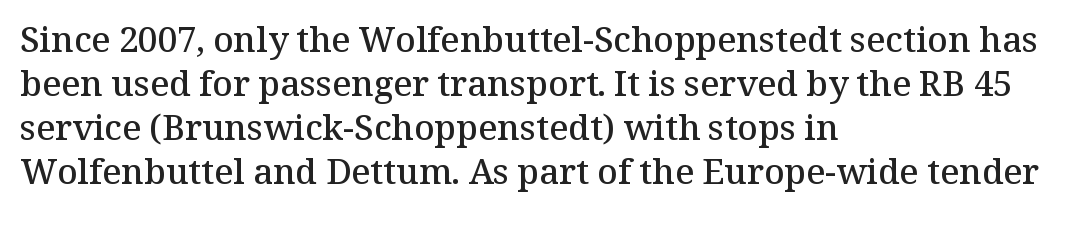
A typesetter would call this zero additional tracking. You could not count columns in this text — the font is proportionally spaced. Examine the stroke ends and you'll spot serifs. Bare-footed words on every line. Every character sits straight up, as roman type does.
